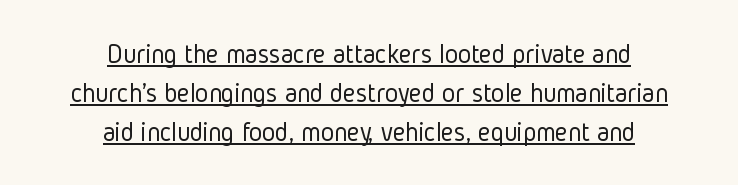
Q: Is the text bold? A: No.
Q: Is the text italic (slanted)? A: No, it is upright.
Q: Is the typeface a serif or a sans-serif typeface? A: Sans-serif.
Q: Is the text underlined? A: Yes.
Q: How is the paragraph aligned? A: Centered.
Q: Is the spacing between letters normal or unusually wide? A: Normal.
Q: Is the spacing between lines tight, normal or loose? A: Normal.
Q: Width (condensed, normal, or wide)? A: Condensed.
Q: Stroke contrast? A: Low.
Q: x-height? A: Medium.
Q: Monospaced? A: No.
